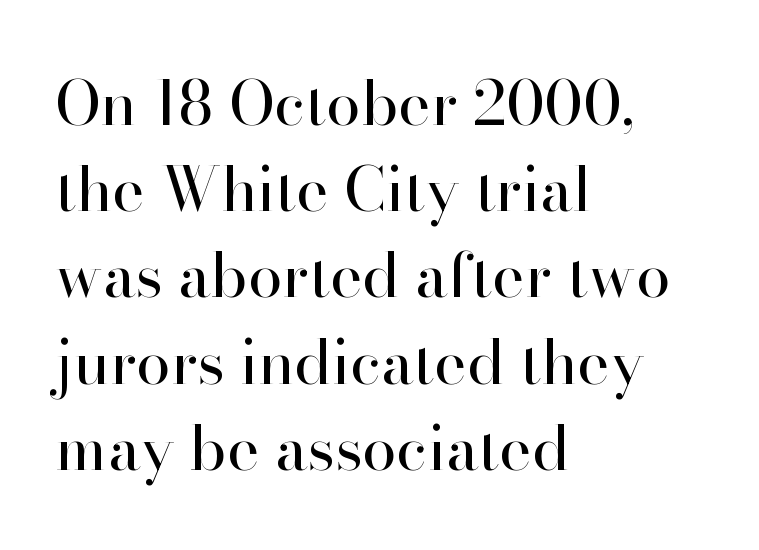
Q: Is the text bold? A: No.
Q: Is the text italic (slanted)? A: No, it is upright.
Q: Is the typeface a serif or a sans-serif typeface? A: Serif.
Q: Is the text underlined? A: No.
Q: How is the paragraph aligned? A: Left-aligned.
Q: Is the spacing between letters normal or unusually wide? A: Normal.
Q: Is the spacing between lines tight, normal or loose? A: Normal.
Q: Width (condensed, normal, or wide)? A: Normal.
Q: Stroke contrast? A: High.
Q: x-height? A: Small.
Q: Monospaced? A: No.
